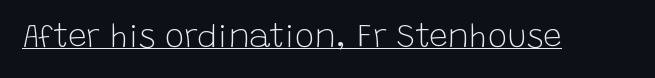
The image shows 33 px light sans-serif type, upright; set normal letter spacing, underlined; low stroke contrast and a large x-height.
